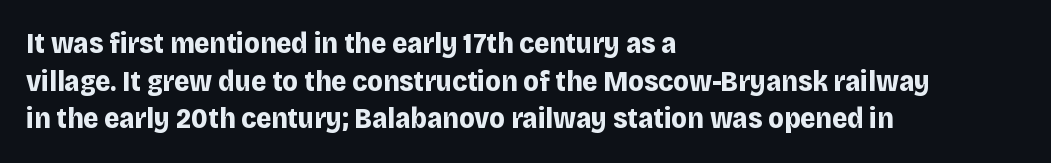
The image shows 29 px bold sans-serif type, upright; set left-aligned, normal line spacing (1.3x), normal letter spacing, not underlined; low stroke contrast and a large x-height.
